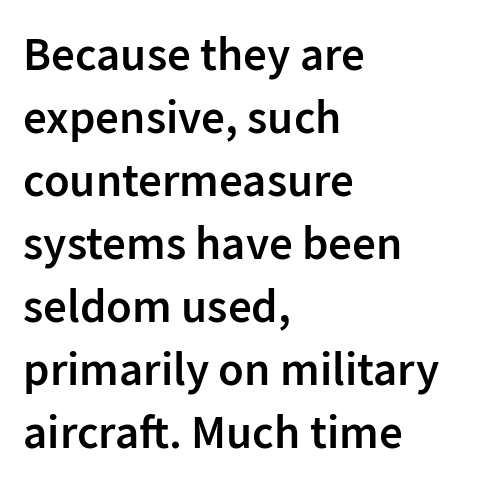
The lines in this sample share a left origin and differ only in where they stop. Characters follow at the spacing the type designer built in. Look at the bottom of the vertical strokes: they stop flat, with no serifs. Words float on clear page, feet unadorned.
